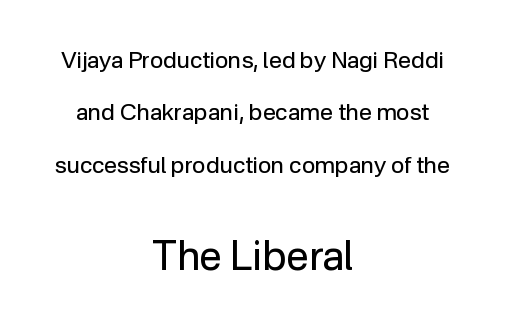
The image shows 40 px regular-weight sans-serif type, upright; set centered, loose line spacing (2.28x), normal letter spacing, not underlined; the second (bottom) block is 1.74x larger; low stroke contrast and a medium x-height.
